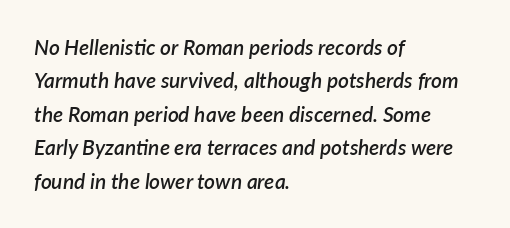
Q: Is the text bold? A: Semi-bold.
Q: Is the text italic (slanted)? A: Yes, it leans right by about 7 degrees.
Q: Is the text underlined? A: No.
Q: How is the paragraph aligned? A: Left-aligned.
Q: Is the spacing between letters normal or unusually wide? A: Normal.
Q: Is the spacing between lines tight, normal or loose? A: Normal.
